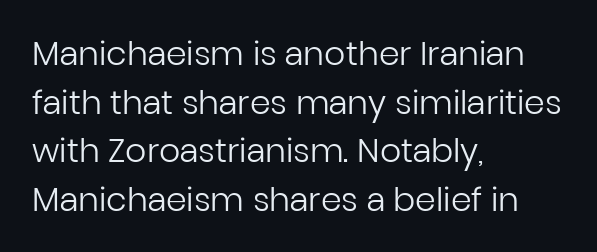
The image shows 33 px regular-weight sans-serif type, upright; set left-aligned, normal line spacing (1.47x), normal letter spacing, not underlined; low stroke contrast and a medium x-height.
